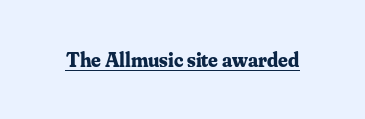
{"italic": "no", "bold": "yes", "underline": "yes", "letter_spacing": "normal", "letter_spacing_em": 0.0, "glyph_px": 21}
